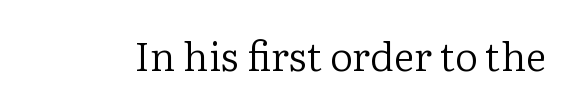
Examine the stroke ends and you'll spot serifs. Note the varied advance widths — an 'i' is clearly narrower than an 'm'. Caption: standard tracking, unaltered. This sample uses an upright cut, with every glyph sitting square on the baseline. The gap between lines stays unmarked. The font sits on the lighter half of the weight spectrum, regular included.
